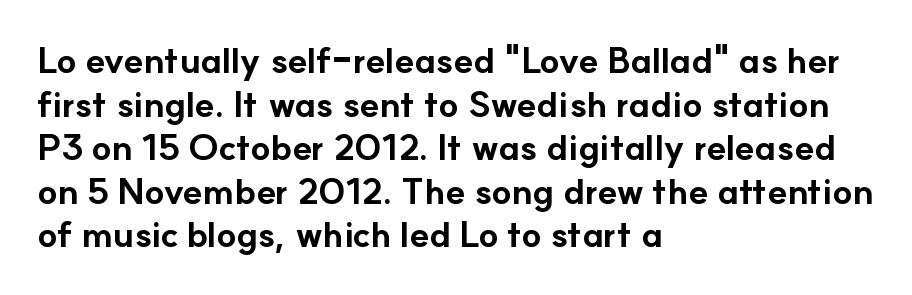
{"serif": "no", "italic": "no", "bold": "yes", "weight": "bold", "width": "normal", "stroke_contrast": "low", "x_height": "small", "monospaced": "no", "underline": "no", "align": "left", "line_spacing_ratio": 1.21, "letter_spacing": "normal", "letter_spacing_em": 0.0, "glyph_px": 36}
